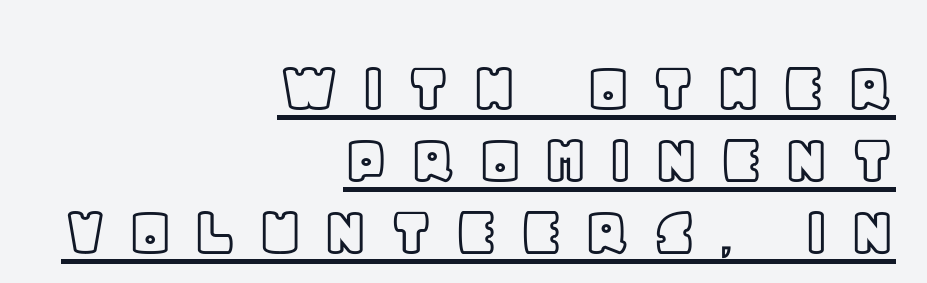
{"italic": "no", "width": "normal", "x_height": "large", "monospaced": "no", "underline": "yes", "align": "right", "line_spacing": "tight", "line_spacing_ratio": 0.96, "letter_spacing": "wide", "letter_spacing_em": 0.25, "glyph_px": 75}
